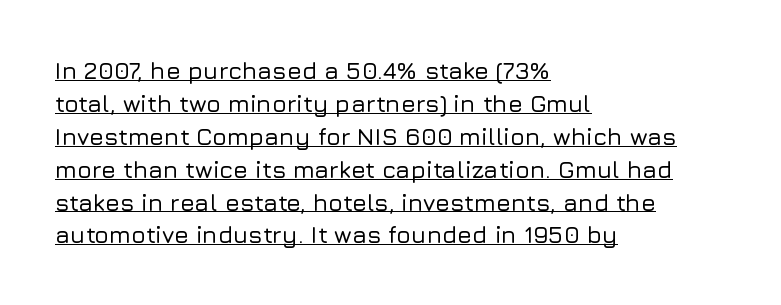
Has an underline been added? It has. Upright lettering throughout. The passage shown stacks its lines at a standard gap. Observe the ordinary spacing: letters are neighbours, not strangers. These lines are set flush left with a ragged right edge.
